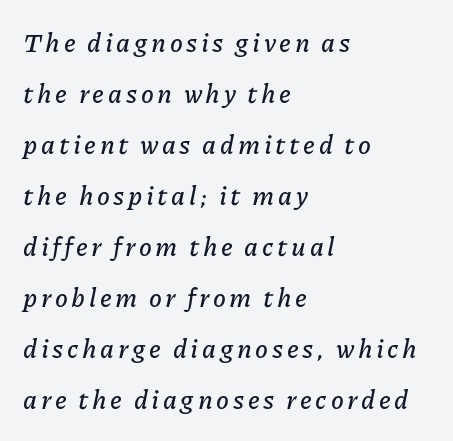
The image shows 26 px text type, italic (leaning right); set left-aligned, loose line spacing (1.96x), not underlined.
